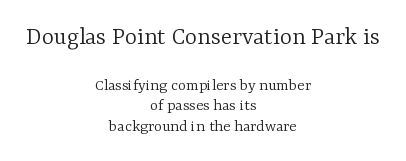
Two sizes are in play, and the larger belongs to the first block. Layout note: lines centered. Decoration check: the copy has no underline. Every character sits straight up, as roman type does. Here the glyphs are tracked normally, forming tight word shapes.
